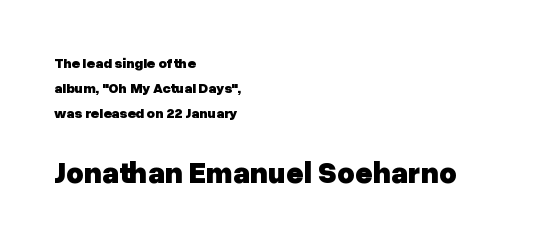
Q: Is the text bold? A: Yes.
Q: Is the text italic (slanted)? A: No, it is upright.
Q: Is the typeface a serif or a sans-serif typeface? A: Sans-serif.
Q: Is the text underlined? A: No.
Q: How is the paragraph aligned? A: Left-aligned.
Q: Is the spacing between letters normal or unusually wide? A: Normal.
Q: Which block of text is set in a larger size, the first (top) or the second (bottom)? A: The second (bottom) one.
Q: Width (condensed, normal, or wide)? A: Normal.
Q: Stroke contrast? A: Low.
Q: x-height? A: Medium.
Q: Monospaced? A: No.
